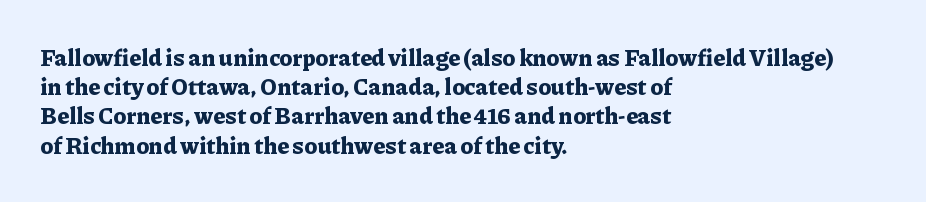
Is the block centered? No — it sits flush against the left margin. Strong, thick strokes mark this as bold type. Plain, unruled lines of type. Nothing unusual about the tracking: characters are spaced as the font intends. When letters stand straight like this, we call the style roman or upright. One glance says typical: line gaps are just what's usual.
